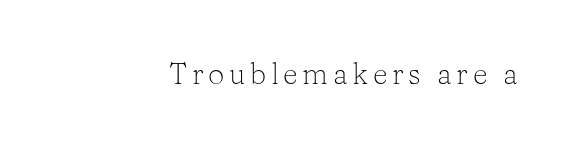
The image shows 29 px light serif type, upright; set not underlined; low stroke contrast and a medium x-height.
